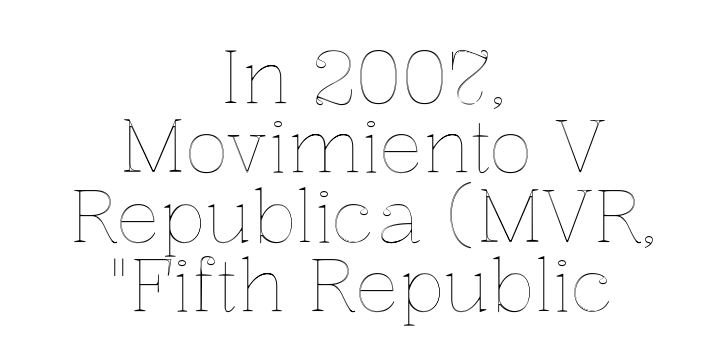
{"italic": "no", "width": "normal", "x_height": "medium", "monospaced": "no", "underline": "no", "align": "center", "line_spacing": "tight", "line_spacing_ratio": 0.95, "letter_spacing": "normal", "letter_spacing_em": 0.0, "glyph_px": 73}
